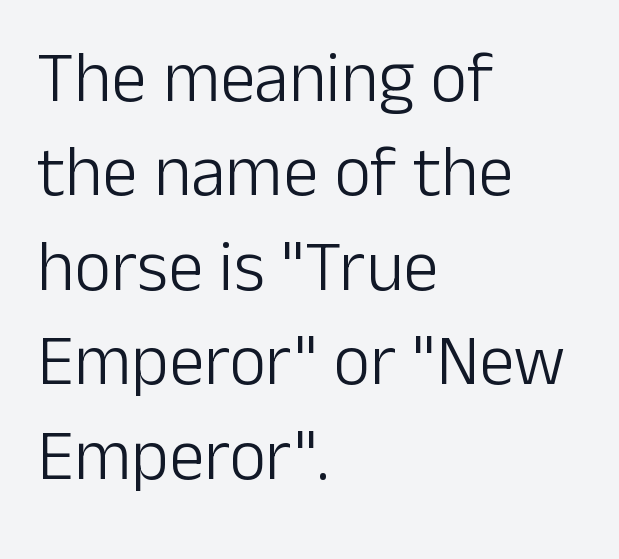
The image shows 71 px light sans-serif type, upright; set left-aligned, normal line spacing (1.33x), normal letter spacing, not underlined; low stroke contrast and a medium x-height.
